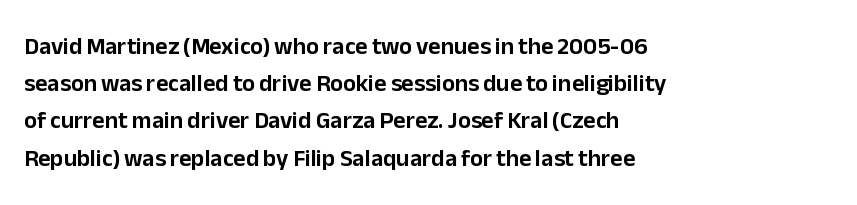
{"italic": "no", "underline": "no", "align": "left", "line_spacing": "normal", "line_spacing_ratio": 1.55, "letter_spacing": "normal", "letter_spacing_em": 0.0, "glyph_px": 24}
